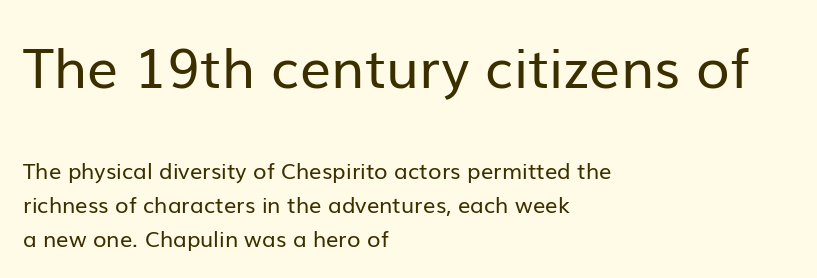
The image shows 55 px regular-weight sans-serif type, upright; set left-aligned, normal line spacing (1.56x), normal letter spacing, not underlined; the first (top) block is 2.5x larger; low stroke contrast and a medium x-height.
